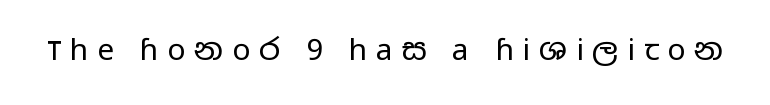
The designer went with a sans here, leaving each stem footless. Here the designer chose a conventional face with non-uniform glyph widths. Quick note: underline off. Nope, not italic — everything's standing straight. Glyph-to-glyph distance is far greater than everyday printed text.
